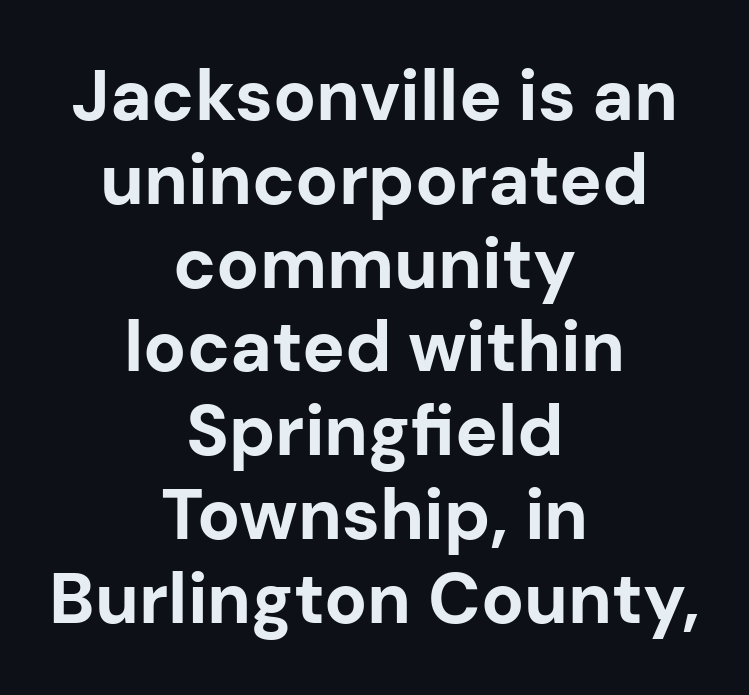
{"serif": "no", "italic": "no", "bold": "yes", "weight": "bold", "width": "normal", "stroke_contrast": "low", "x_height": "medium", "monospaced": "no", "underline": "no", "align": "center", "line_spacing_ratio": 1.18, "letter_spacing": "normal", "letter_spacing_em": 0.0, "glyph_px": 71}
